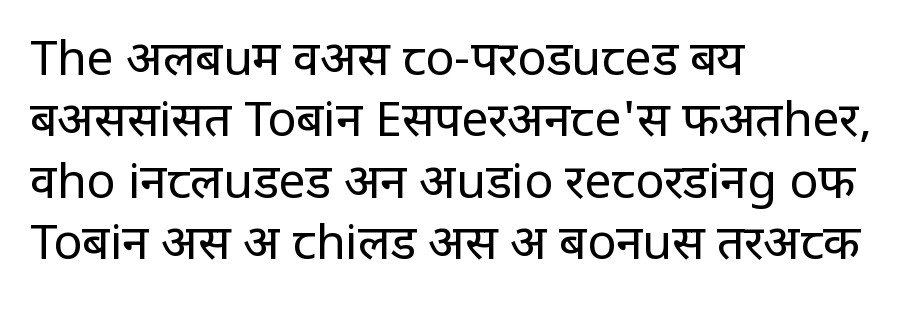
{"serif": "no", "italic": "no", "bold": "no", "weight": "regular", "width": "condensed", "stroke_contrast": "low", "x_height": "large", "monospaced": "no", "underline": "no", "align": "left", "line_spacing": "normal", "line_spacing_ratio": 1.28, "letter_spacing": "normal", "letter_spacing_em": 0.0, "glyph_px": 48}
